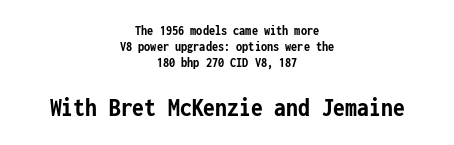
Q: Is the text bold? A: Yes.
Q: Is the text italic (slanted)? A: No, it is upright.
Q: Is the text underlined? A: No.
Q: How is the paragraph aligned? A: Centered.
Q: Is the spacing between letters normal or unusually wide? A: Normal.
Q: Which block of text is set in a larger size, the first (top) or the second (bottom)? A: The second (bottom) one.
